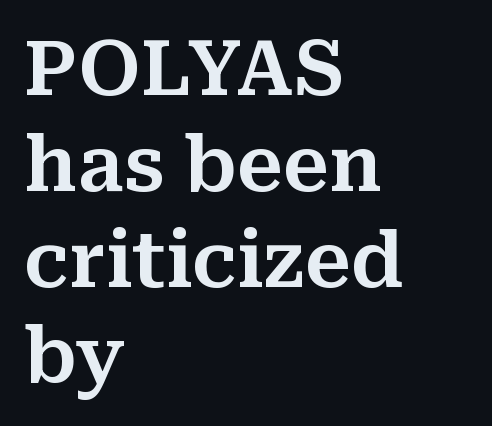
Q: Is the text italic (slanted)? A: No, it is upright.
Q: Is the typeface a serif or a sans-serif typeface? A: Serif.
Q: Is the text underlined? A: No.
Q: How is the paragraph aligned? A: Left-aligned.
Q: Is the spacing between letters normal or unusually wide? A: Normal.
Q: Is the spacing between lines tight, normal or loose? A: Normal.
Q: Width (condensed, normal, or wide)? A: Normal.
Q: Stroke contrast? A: Medium.
Q: x-height? A: Medium.
Q: Monospaced? A: No.
